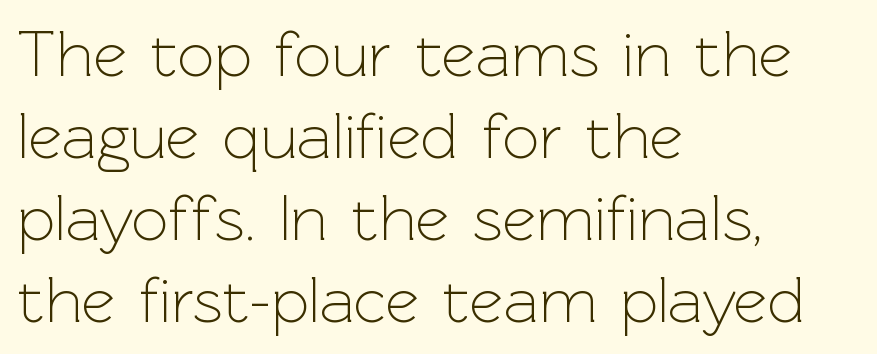
Compared with typical body copy, the letter spacing here is the same. The space beneath each line is pristine and unruled. The strokes are not fattened; the text isn't bold. Evenly set lines give the paragraph a standard silhouette. These lines are rendered in a variable-pitch font. One-word summary of the alignment: left.
